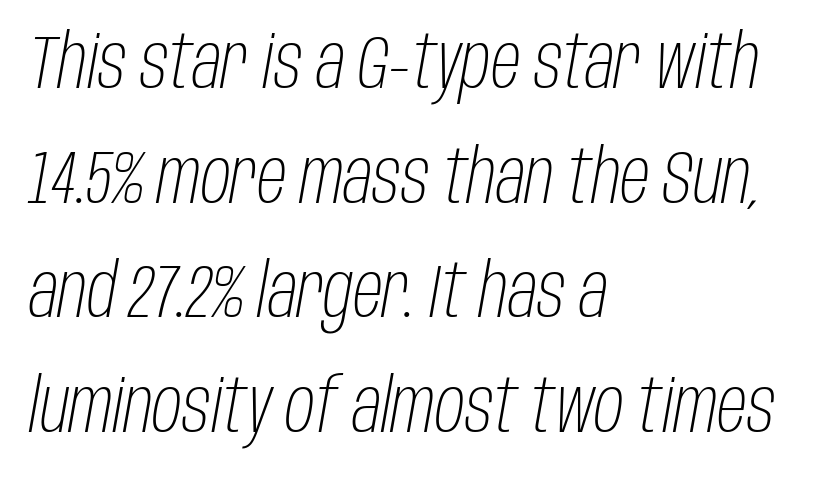
{"italic": "yes", "lean": "right", "slant_degrees": 10, "bold": "no", "weight": "light", "width": "condensed", "stroke_contrast": "low", "x_height": "large", "monospaced": "no", "underline": "no", "align": "left", "line_spacing": "normal", "line_spacing_ratio": 1.55, "letter_spacing": "normal", "letter_spacing_em": 0.0, "glyph_px": 74}
